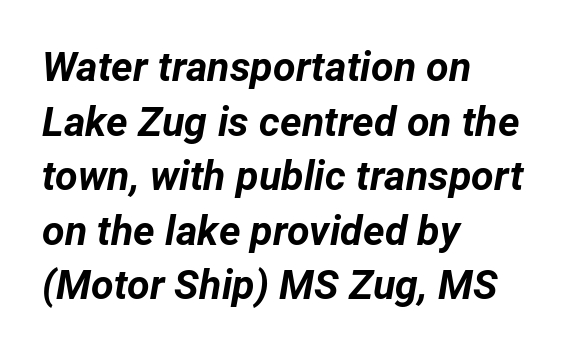
The image shows 41 px bold type, italic (leaning right); set left-aligned, normal line spacing (1.33x), normal letter spacing, not underlined; low stroke contrast and a medium x-height.
